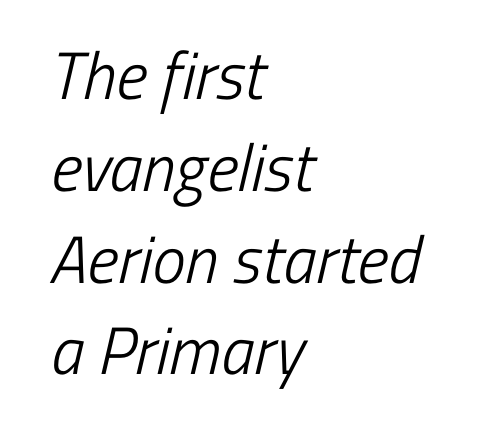
Q: Is the text bold? A: No.
Q: Is the typeface a serif or a sans-serif typeface? A: Sans-serif.
Q: Is the text underlined? A: No.
Q: How is the paragraph aligned? A: Left-aligned.
Q: Is the spacing between letters normal or unusually wide? A: Normal.
Q: Is the spacing between lines tight, normal or loose? A: Normal.
Q: Width (condensed, normal, or wide)? A: Condensed.
Q: Stroke contrast? A: Low.
Q: x-height? A: Medium.
Q: Monospaced? A: No.
